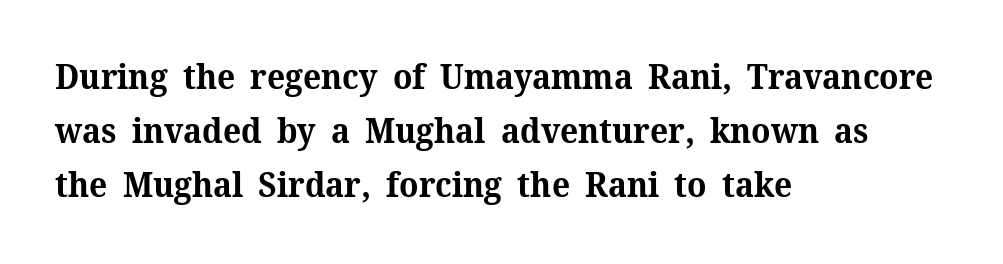
If you drew a line through each stem, it would be perfectly vertical. The space between consecutive lines is moderate. The rendering uses natural spacing where letterforms have individual widths. The tracking reads as untouched default to a designer's eye. Notice how thick the strokes are: this is what a full bold looks like.
